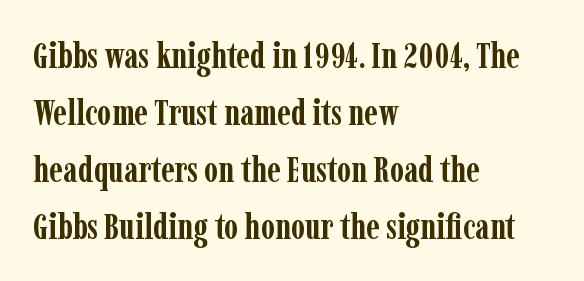
The text was rendered using a seriffed face with decorative stroke endings. The string is rendered with underlining switched off. Notice how descenders clear the ascenders below comfortably — that's standard leading. No extra tracking has been applied to these lines.
